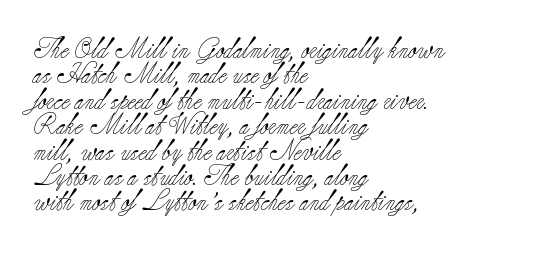
A bare baseline throughout the passage. Line beginnings align vertically; line endings do not. This sample uses plain, unmodified letter spacing. Is this a heavy cut? Hardly; it is regular or lighter.
